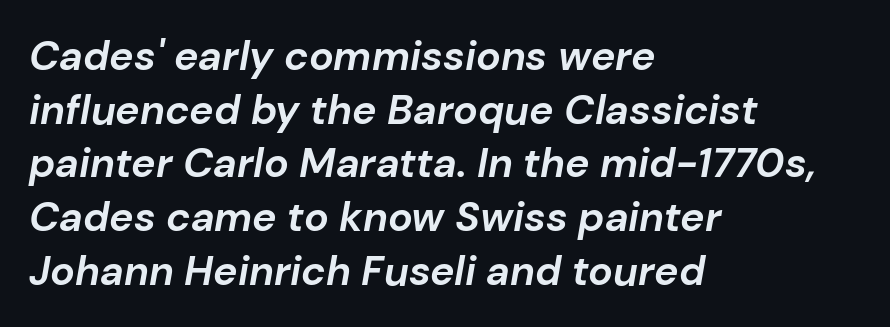
These lines stack with their left ends in a neat column. The characters look thick and weighty, a clear bold. Inter-character spacing is left at the font's built-in metrics. Regarding leading, the lines here are spaced in the standard way.
